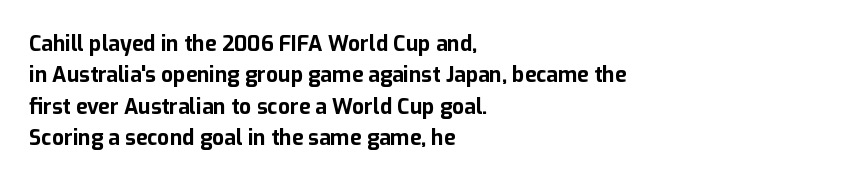
{"italic": "no", "bold": "yes", "underline": "no", "align": "left", "line_spacing": "normal", "line_spacing_ratio": 1.49, "letter_spacing": "normal", "letter_spacing_em": 0.0, "glyph_px": 21}
